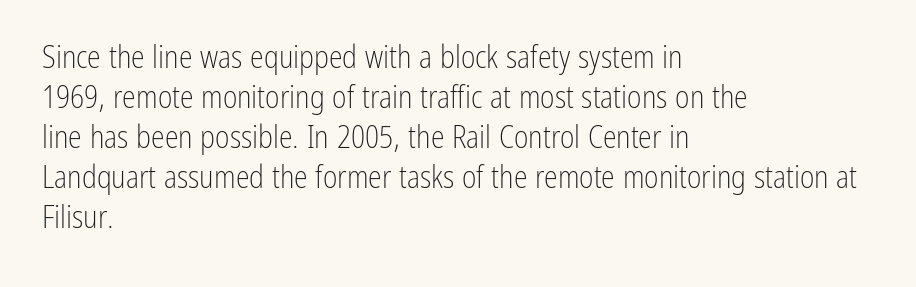
The image shows 31 px light, condensed sans-serif type, upright; set left-aligned, normal line spacing (1.29x), normal letter spacing, not underlined; low stroke contrast and a medium x-height.
